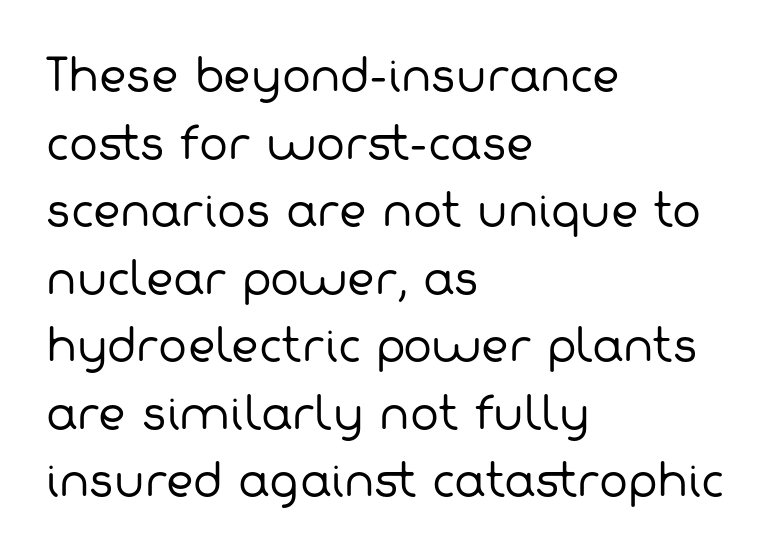
Q: Is the text bold? A: No.
Q: Is the typeface a serif or a sans-serif typeface? A: Sans-serif.
Q: Is the text underlined? A: No.
Q: How is the paragraph aligned? A: Left-aligned.
Q: Is the spacing between letters normal or unusually wide? A: Normal.
Q: Is the spacing between lines tight, normal or loose? A: Normal.
Q: Width (condensed, normal, or wide)? A: Normal.
Q: Stroke contrast? A: Low.
Q: x-height? A: Medium.
Q: Monospaced? A: No.
